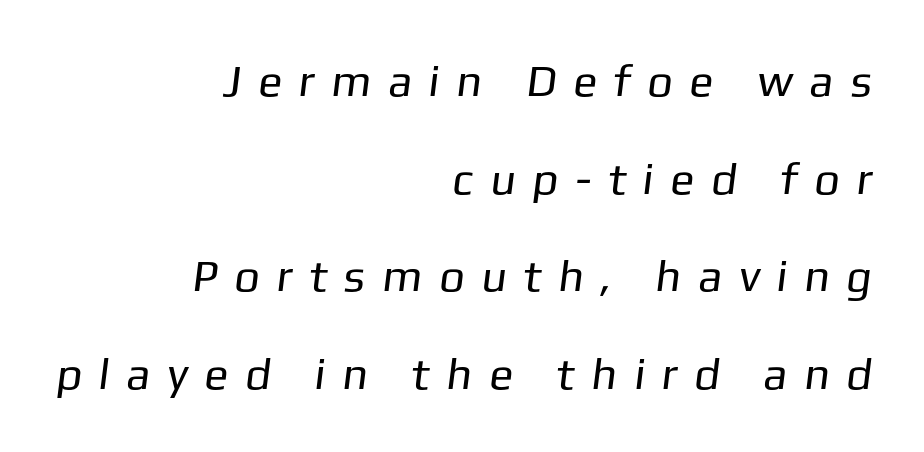
Q: Is the text bold? A: No.
Q: Is the typeface a serif or a sans-serif typeface? A: Sans-serif.
Q: Is the text underlined? A: No.
Q: How is the paragraph aligned? A: Right-aligned.
Q: Is the spacing between letters normal or unusually wide? A: Unusually wide.
Q: Is the spacing between lines tight, normal or loose? A: Loose.
Q: Width (condensed, normal, or wide)? A: Normal.
Q: Stroke contrast? A: Low.
Q: x-height? A: Medium.
Q: Monospaced? A: No.
